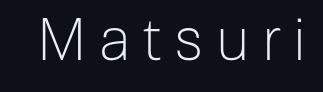
The image shows 59 px light sans-serif type, upright; set unusually wide letter spacing (+0.21 em), not underlined; low stroke contrast and a medium x-height.
